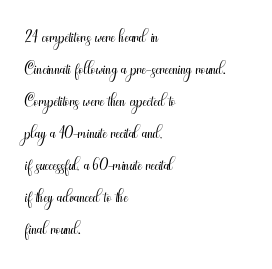
The passage shown is not underscored anywhere. Words appear dense and cohesive because spacing is normal. Alignment: flush left.
